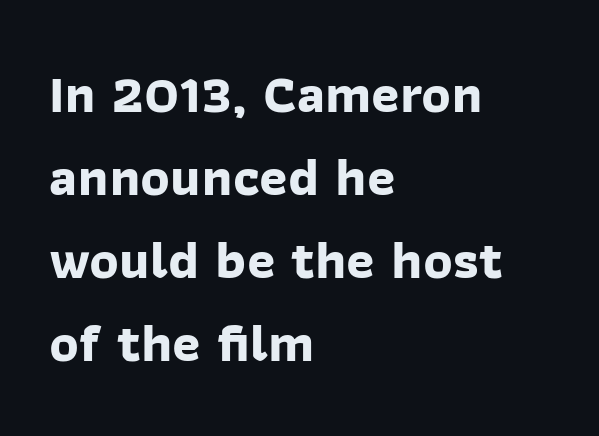
Stroke thickness is high; the sample reads as a true bold. Only glyphs here, with clear space below each row. Vertical spacing — default. The type is set solid horizontally, with unmodified tracking.
